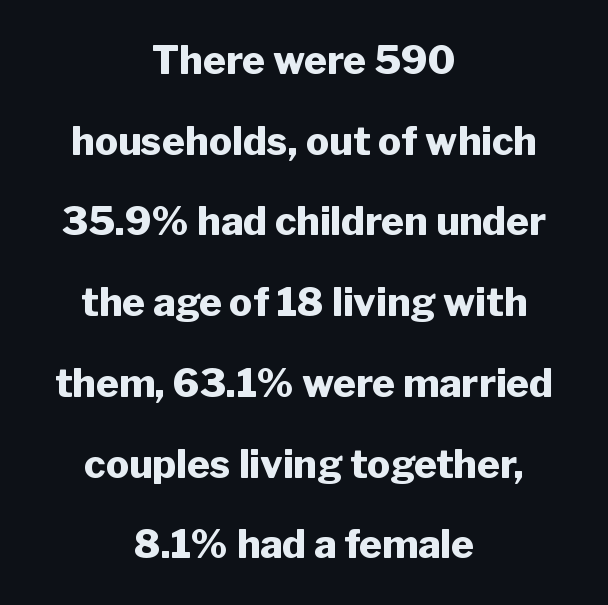
Q: Is the text bold? A: Yes.
Q: Is the text italic (slanted)? A: No, it is upright.
Q: Is the typeface a serif or a sans-serif typeface? A: Sans-serif.
Q: Is the text underlined? A: No.
Q: How is the paragraph aligned? A: Centered.
Q: Is the spacing between letters normal or unusually wide? A: Normal.
Q: Is the spacing between lines tight, normal or loose? A: Loose.
Q: Width (condensed, normal, or wide)? A: Normal.
Q: Stroke contrast? A: Low.
Q: x-height? A: Medium.
Q: Monospaced? A: No.
